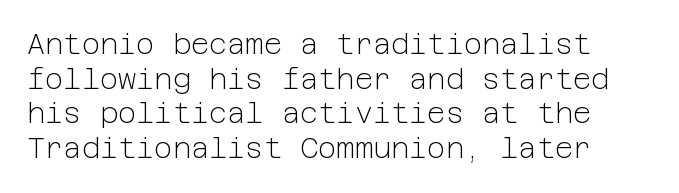
Q: Is the text bold? A: No.
Q: Is the text italic (slanted)? A: No, it is upright.
Q: Is the typeface a serif or a sans-serif typeface? A: Sans-serif.
Q: Is the text underlined? A: No.
Q: Is the spacing between letters normal or unusually wide? A: Normal.
Q: Width (condensed, normal, or wide)? A: Normal.
Q: Stroke contrast? A: Low.
Q: x-height? A: Medium.
